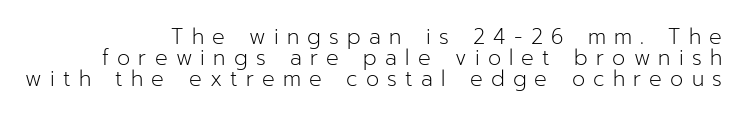
{"italic": "no", "bold": "no", "underline": "no", "align": "right", "line_spacing": "tight", "line_spacing_ratio": 1.01, "letter_spacing": "wide", "letter_spacing_em": 0.39, "glyph_px": 21}
